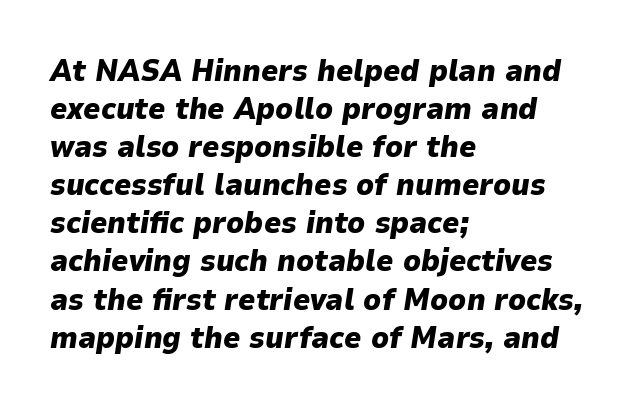
The image shows 30 px heavy type, italic (leaning right); set left-aligned, normal line spacing (1.27x), normal letter spacing, not underlined; low stroke contrast and a medium x-height.
